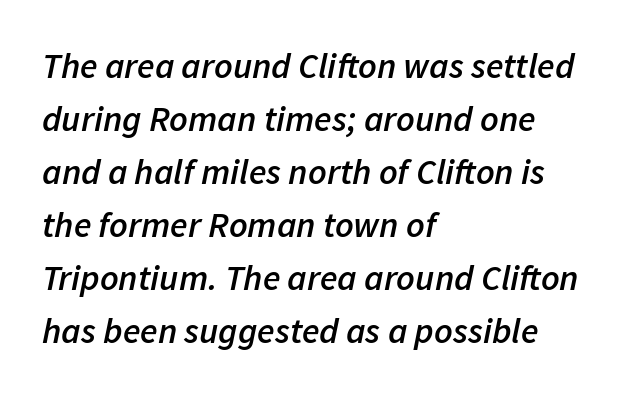
How are the letters spaced? Ordinarily, with no added tracking. Where is the straight margin? On the left. The letters are semibold — heavier than regular but short of a full bold. Descenders are the only things crossing below the line. Interline gaps are of average width in this sample. Spacing verdict: proportional, widths tailored to each character.
